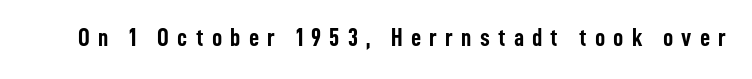
Q: Is the text bold? A: Yes.
Q: Is the text italic (slanted)? A: No, it is upright.
Q: Is the text underlined? A: No.
Q: Is the spacing between letters normal or unusually wide? A: Unusually wide.
